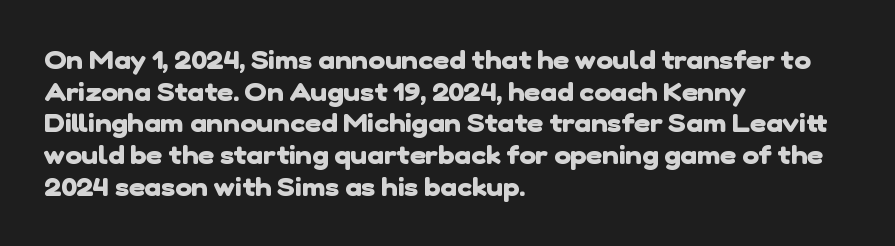
Strong, thick strokes mark this as bold type. Letter spacing: default. Clear beneath every line of the passage. The vertical gap from one line to the next is medium. Where is the straight margin? On the left.
